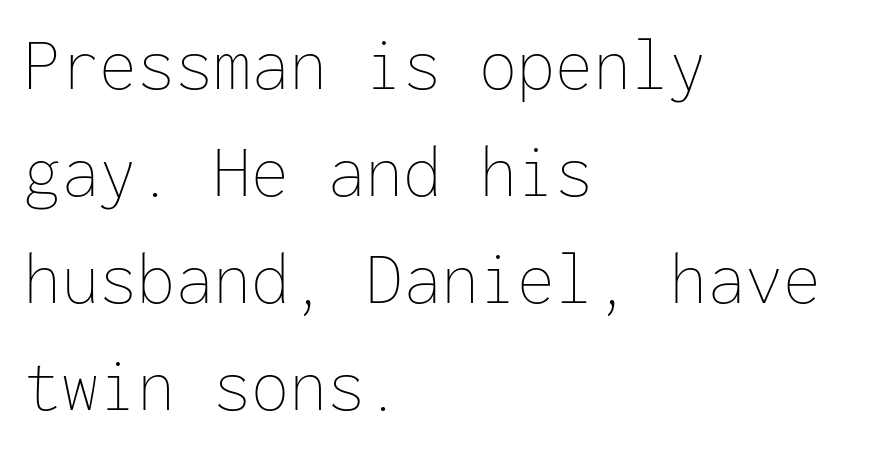
{"italic": "no", "bold": "no", "weight": "thin", "width": "normal", "stroke_contrast": "low", "x_height": "medium", "monospaced": "yes", "underline": "no", "align": "left", "line_spacing": "normal", "line_spacing_ratio": 1.41, "letter_spacing": "normal", "letter_spacing_em": 0.0, "glyph_px": 76}
